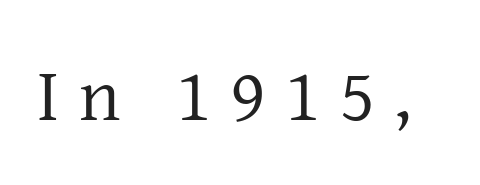
{"serif": "yes", "italic": "no", "bold": "no", "weight": "regular", "width": "normal", "stroke_contrast": "low", "x_height": "medium", "monospaced": "no", "underline": "no", "letter_spacing": "wide", "letter_spacing_em": 0.26, "glyph_px": 75}
